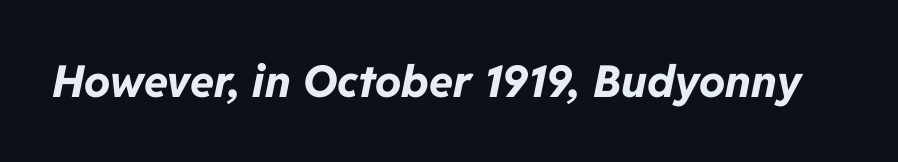
Q: Is the text bold? A: Yes.
Q: Is the text italic (slanted)? A: Yes, it leans right by about 11 degrees.
Q: Is the text underlined? A: No.
Q: Is the spacing between letters normal or unusually wide? A: Normal.
Q: Width (condensed, normal, or wide)? A: Normal.
Q: Stroke contrast? A: Low.
Q: x-height? A: Medium.
Q: Monospaced? A: No.
